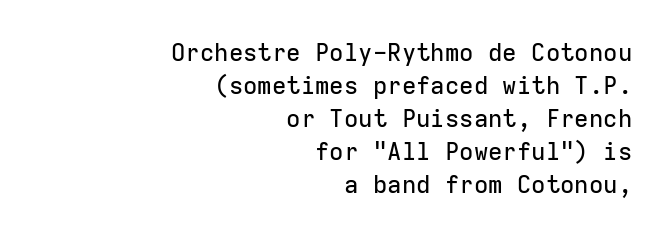
Interline gaps are of average width in this sample. Layout note: lines flush right. It's the straight-up-and-down kind of type. Standard letterfit; no display-style spreading of the glyphs. The specimen omits any rule beneath the text block's lines.
